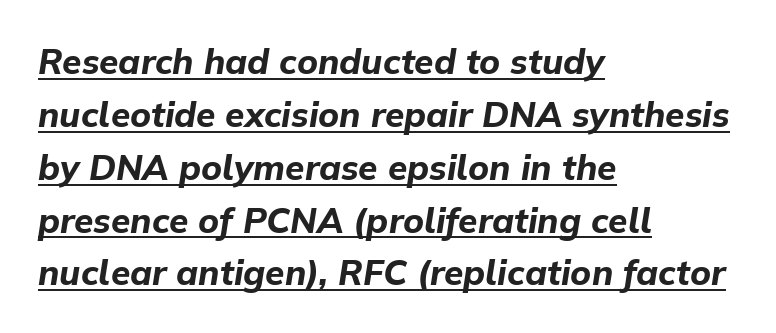
The lines in this sample share a left origin and differ only in where they stop. A typesetter would mark this as italic. These lines sit exactly where default settings would place them. Chunky letters — that's bold for sure. Check the space under the baseline: a stroke is drawn there.
